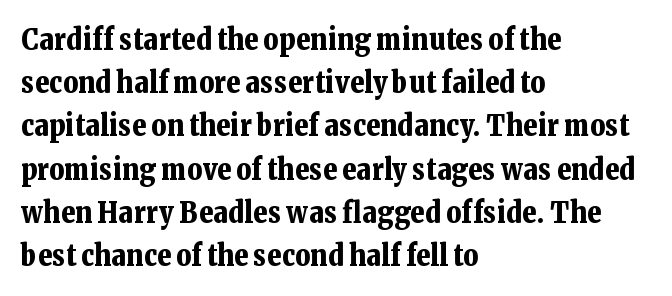
You can tell it's not italic because the verticals are truly vertical. Is the block centered? No — it sits flush against the left margin. Classification — serif. Each word holds together tightly as a unit, with standard inter-letter gaps.
